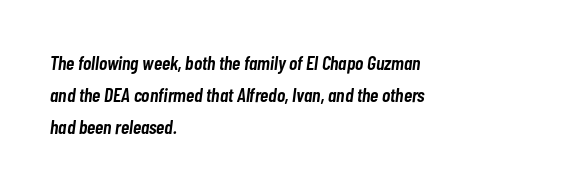
The image shows 20 px text type, italic (leaning right); set left-aligned, normal line spacing (1.59x), normal letter spacing, not underlined.
